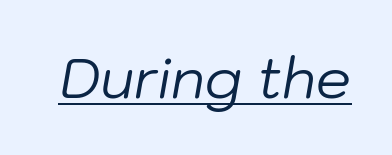
The image shows 55 px regular-weight type, italic (leaning right); set normal letter spacing, underlined; low stroke contrast and a medium x-height.
